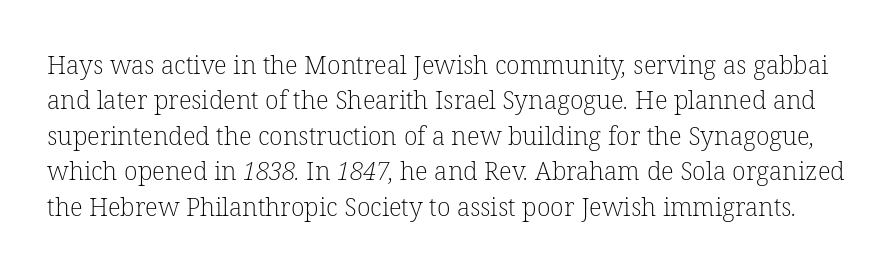
Q: Is the text bold? A: No.
Q: Is the text underlined? A: No.
Q: Is the spacing between letters normal or unusually wide? A: Normal.
Q: Is the spacing between lines tight, normal or loose? A: Normal.
